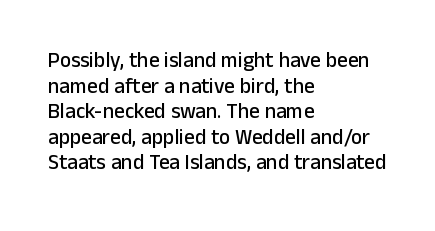
Line beginnings align vertically; line endings do not. Posture: vertical. A typesetter would call this zero additional tracking. The baseline area is clear.
